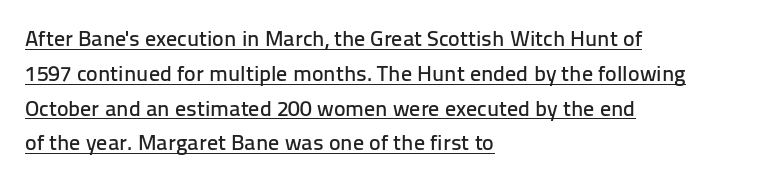
The image shows 22 px text type, upright; set left-aligned, normal line spacing (1.58x), normal letter spacing, underlined.
